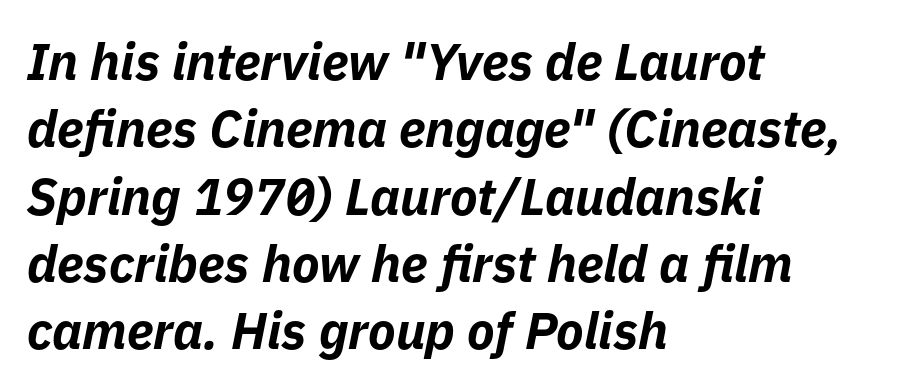
The image shows 51 px bold type, italic (leaning right); set left-aligned, normal line spacing (1.32x), normal letter spacing, not underlined; low stroke contrast and a medium x-height.
